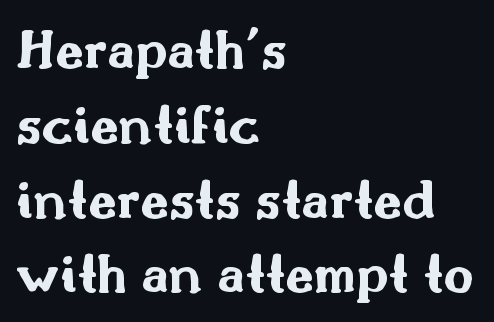
Q: Is the text bold? A: Yes.
Q: Is the text italic (slanted)? A: No, it is upright.
Q: Is the typeface a serif or a sans-serif typeface? A: Sans-serif.
Q: Is the text underlined? A: No.
Q: How is the paragraph aligned? A: Left-aligned.
Q: Is the spacing between letters normal or unusually wide? A: Normal.
Q: Is the spacing between lines tight, normal or loose? A: Normal.
Q: Width (condensed, normal, or wide)? A: Wide.
Q: Stroke contrast? A: Medium.
Q: x-height? A: Small.
Q: Monospaced? A: No.
